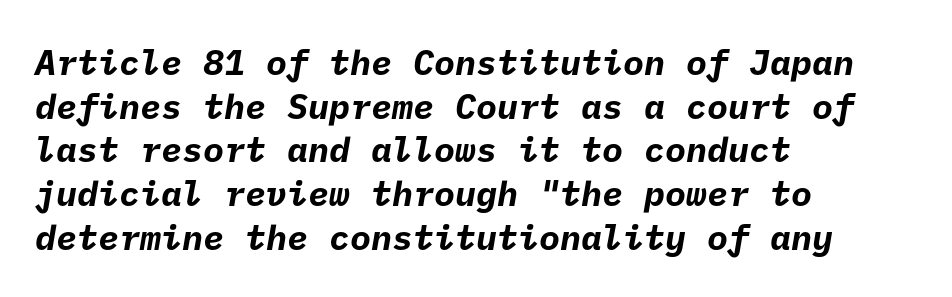
The image shows 35 px bold sans-serif type; set left-aligned, normal line spacing (1.25x), normal letter spacing, not underlined; low stroke contrast and a medium x-height.
